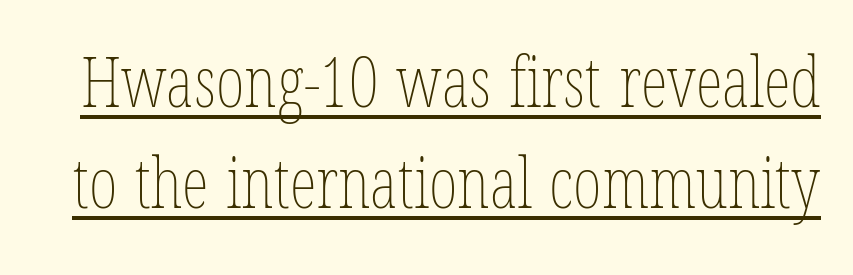
Nobody touched the tracking dial on this one. Each letter keeps its own natural width here, so spacing adapts to shape. The rendering uses a moderate line-height, typical for paragraphs. A baseline rule has been typeset under these characters. Ascenders rise straight up at ninety degrees.
